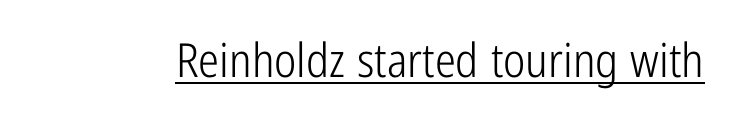
The rendering uses the underline text-decoration. The rendering keeps characters at their native spacing. These lines are rendered in a variable-pitch font. Style check: upright.
